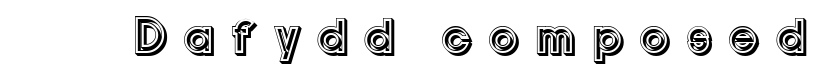
The image shows 50 px text type, upright; set unusually wide letter spacing (+0.3 em), not underlined; a medium x-height.
